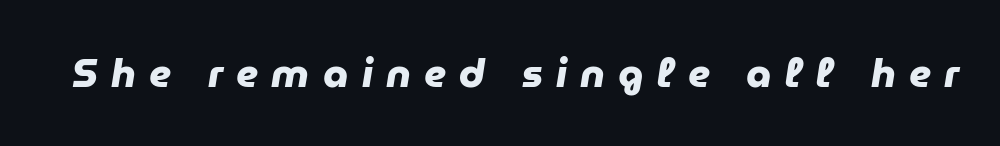
Q: Is the text bold? A: Yes.
Q: Is the typeface a serif or a sans-serif typeface? A: Sans-serif.
Q: Is the text underlined? A: No.
Q: Is the spacing between letters normal or unusually wide? A: Unusually wide.
Q: Width (condensed, normal, or wide)? A: Normal.
Q: Stroke contrast? A: Low.
Q: x-height? A: Medium.
Q: Monospaced? A: No.
